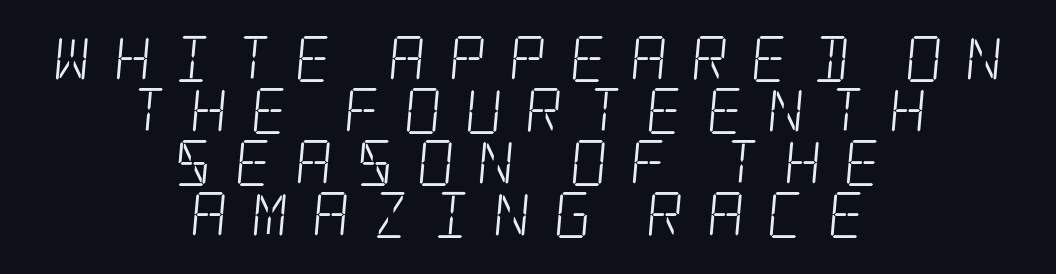
Q: Is the text bold? A: No.
Q: Is the typeface a serif or a sans-serif typeface? A: Serif.
Q: Is the text underlined? A: No.
Q: How is the paragraph aligned? A: Centered.
Q: Is the spacing between letters normal or unusually wide? A: Unusually wide.
Q: Is the spacing between lines tight, normal or loose? A: Tight.
Q: Width (condensed, normal, or wide)? A: Condensed.
Q: Stroke contrast? A: Low.
Q: x-height? A: Large.
